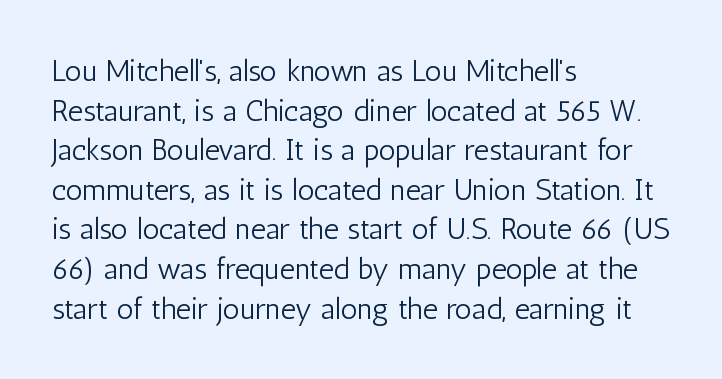
Q: Is the text bold? A: No.
Q: Is the text italic (slanted)? A: No, it is upright.
Q: Is the typeface a serif or a sans-serif typeface? A: Sans-serif.
Q: Is the text underlined? A: No.
Q: How is the paragraph aligned? A: Left-aligned.
Q: Is the spacing between letters normal or unusually wide? A: Normal.
Q: Is the spacing between lines tight, normal or loose? A: Normal.
Q: Width (condensed, normal, or wide)? A: Condensed.
Q: Stroke contrast? A: Low.
Q: x-height? A: Medium.
Q: Monospaced? A: No.
